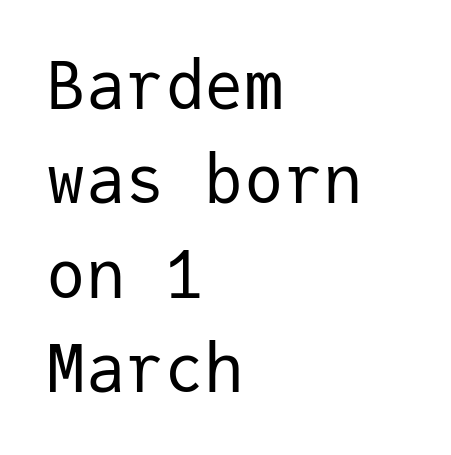
{"serif": "no", "italic": "no", "bold": "no", "weight": "regular", "width": "normal", "stroke_contrast": "low", "x_height": "medium", "monospaced": "yes", "underline": "no", "align": "left", "line_spacing": "normal", "line_spacing_ratio": 1.43, "letter_spacing": "normal", "letter_spacing_em": 0.0, "glyph_px": 66}
